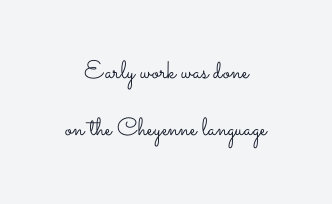
{"bold": "no", "underline": "no", "align": "center", "line_spacing": "loose", "line_spacing_ratio": 2.29, "letter_spacing": "normal", "letter_spacing_em": 0.0, "glyph_px": 25}
